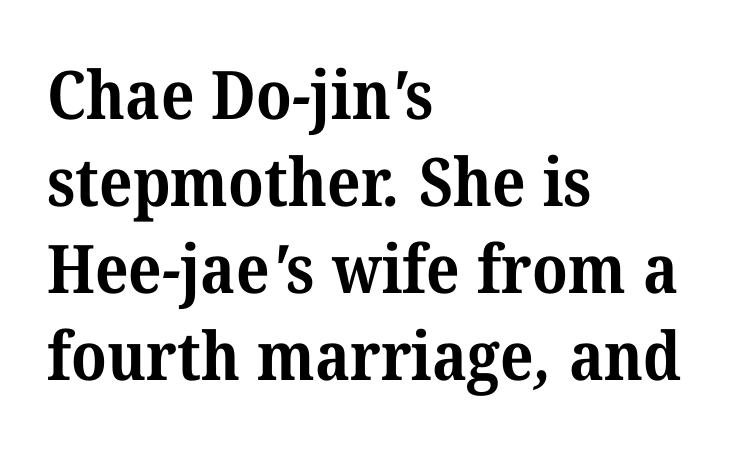
The image shows 67 px bold serif type; set left-aligned, normal line spacing (1.3x), normal letter spacing, not underlined; medium stroke contrast and a medium x-height.
